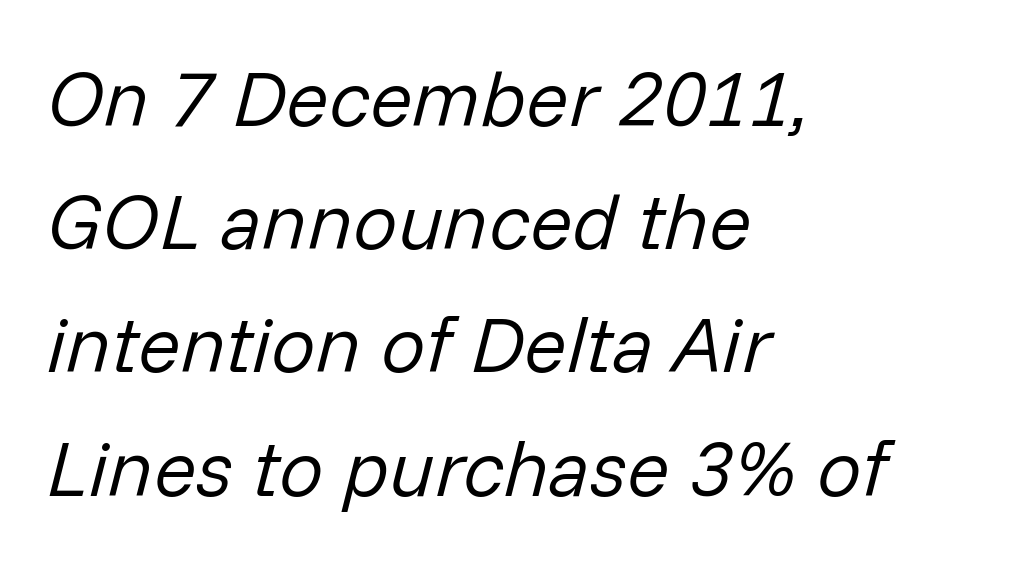
Is the type slanted? Yes — the strokes lean at a clear angle. Weight: not bold — regular or lighter. Note the varied advance widths — an 'i' is clearly narrower than an 'm'. A clean baseline with only descenders dipping below it. Words appear dense and cohesive because spacing is normal. Quick note: interline space is typical.
